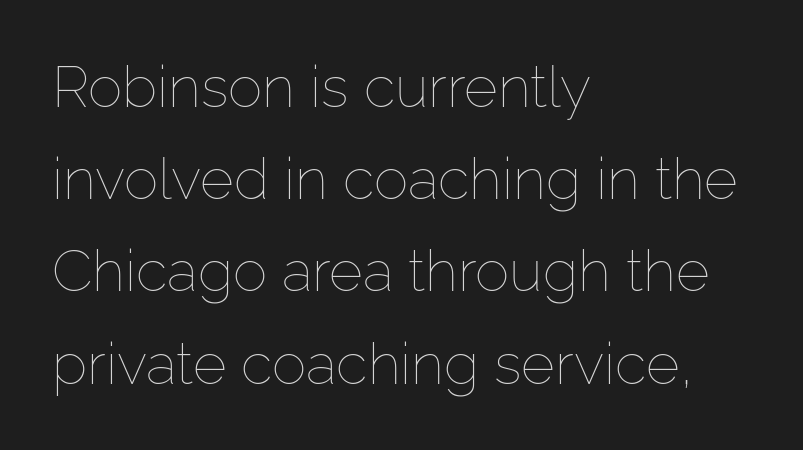
Notice how descenders clear the ascenders below comfortably — that's standard leading. The paragraph has a hard left edge and a soft right edge. Observe the ordinary spacing: letters are neighbours, not strangers. Posture: straight, roman, zero tilt.
